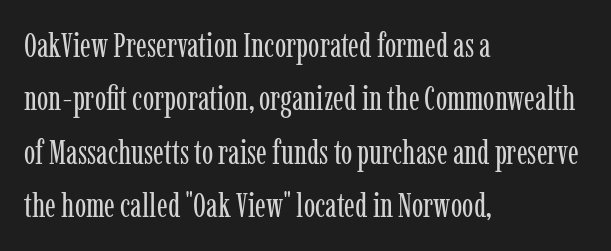
{"serif": "yes", "italic": "no", "bold": "no", "weight": "regular", "width": "condensed", "stroke_contrast": "low", "x_height": "medium", "monospaced": "no", "underline": "no", "align": "left", "line_spacing": "normal", "line_spacing_ratio": 1.57, "letter_spacing": "normal", "letter_spacing_em": 0.0, "glyph_px": 34}
